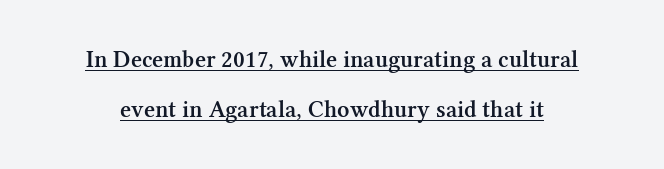
{"italic": "no", "bold": "semi", "underline": "yes", "line_spacing": "loose", "line_spacing_ratio": 2.1, "letter_spacing": "normal", "letter_spacing_em": 0.0, "glyph_px": 24}
